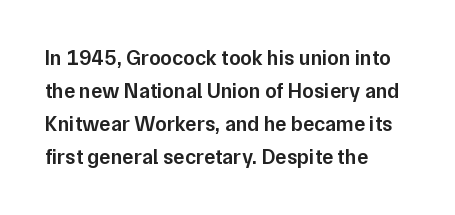
{"italic": "no", "bold": "semi", "underline": "no", "align": "left", "line_spacing": "normal", "line_spacing_ratio": 1.57, "letter_spacing": "normal", "letter_spacing_em": 0.0, "glyph_px": 21}
